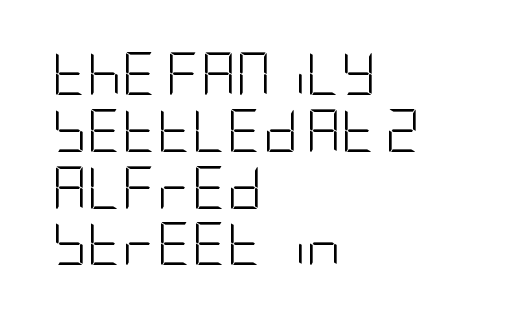
The image shows 43 px light, condensed sans-serif type, upright; set left-aligned, normal line spacing (1.32x), normal letter spacing, not underlined; low stroke contrast and a large x-height.
